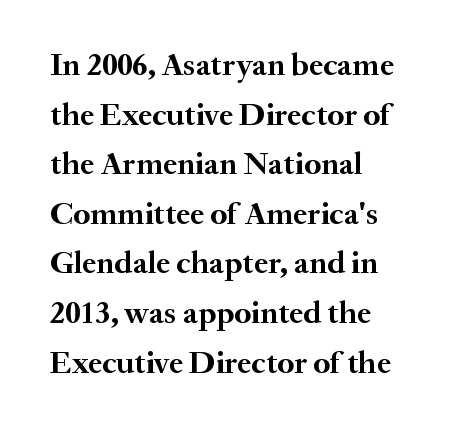
Q: Is the text bold? A: Yes.
Q: Is the text italic (slanted)? A: No, it is upright.
Q: Is the typeface a serif or a sans-serif typeface? A: Serif.
Q: Is the text underlined? A: No.
Q: How is the paragraph aligned? A: Left-aligned.
Q: Is the spacing between letters normal or unusually wide? A: Normal.
Q: Is the spacing between lines tight, normal or loose? A: Normal.
Q: Width (condensed, normal, or wide)? A: Normal.
Q: Stroke contrast? A: Medium.
Q: x-height? A: Small.
Q: Monospaced? A: No.
